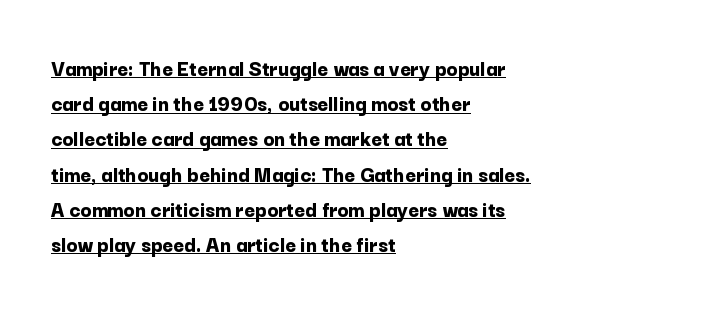
Each line of the rendering has a horizontal stroke beneath the glyphs. The leading is moderate, giving the passage an even texture. Short note: letters normally spaced. Italic? Not at all — the glyphs are vertical. A full-strength bold gives these letters their thick strokes. Which margin do the lines hug? The left one — the right edge is uneven.
